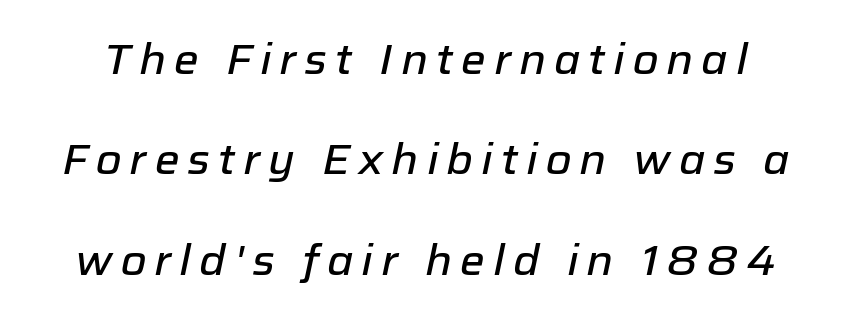
The lettering tilts uniformly, giving the passage an italic look. Note the varied advance widths — an 'i' is clearly narrower than an 'm'. The space directly below the letters is spotless. The block of text is sparse from top to bottom, with ample space between rows.
